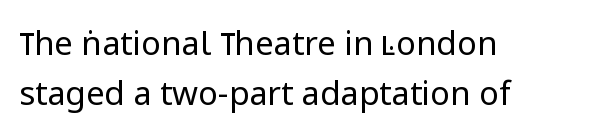
{"serif": "no", "italic": "no", "bold": "no", "weight": "regular", "width": "normal", "stroke_contrast": "low", "x_height": "medium", "monospaced": "no", "underline": "no", "align": "left", "line_spacing": "normal", "line_spacing_ratio": 1.53, "letter_spacing": "normal", "letter_spacing_em": 0.0, "glyph_px": 33}
